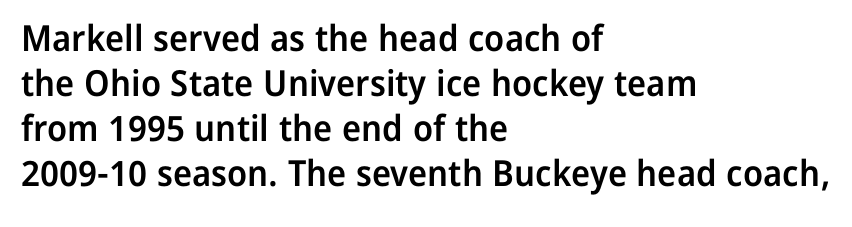
The image shows 36 px semibold sans-serif type, upright; set left-aligned, normal line spacing (1.25x), normal letter spacing, not underlined; low stroke contrast and a medium x-height.
